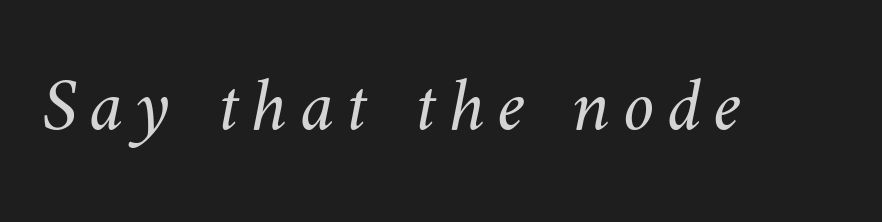
The image shows 78 px light type; set not underlined; medium stroke contrast and a small x-height.
